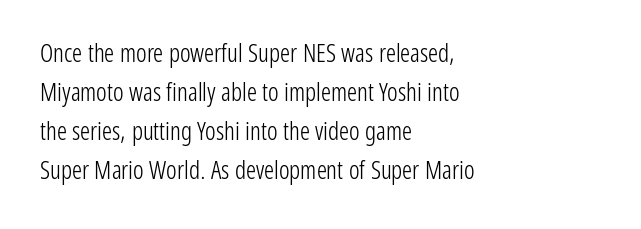
The image shows 25 px text type, upright; set left-aligned, normal line spacing (1.56x), normal letter spacing, not underlined.
